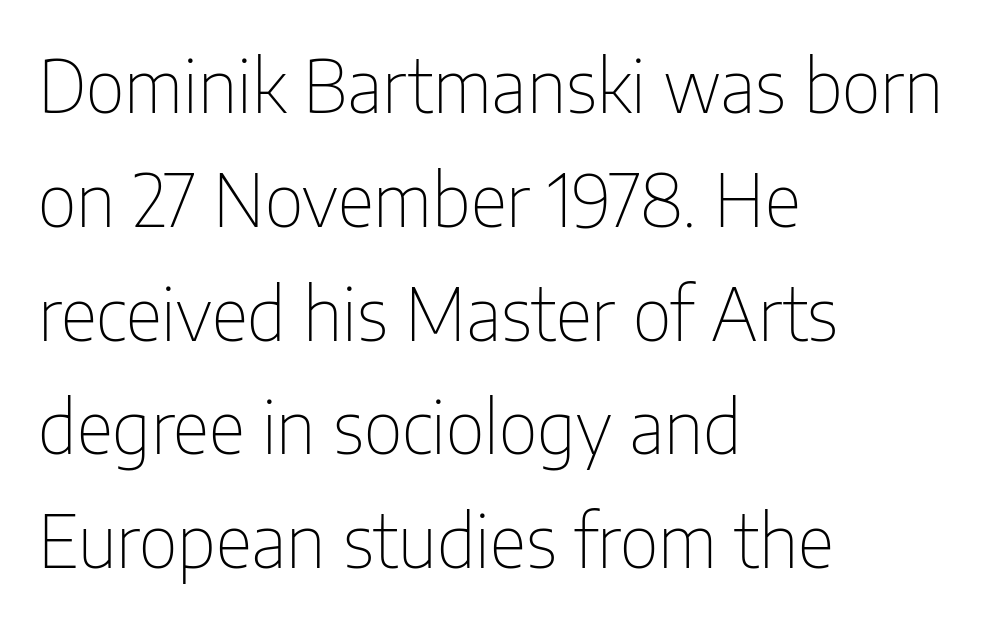
Posture: straight, roman, zero tilt. Looks like regular typesetting: each glyph gets only the width it needs. A typesetter would label this face a sans. Decoration check: the copy has no underline. This rendering uses left alignment, leaving the right contour irregular.
